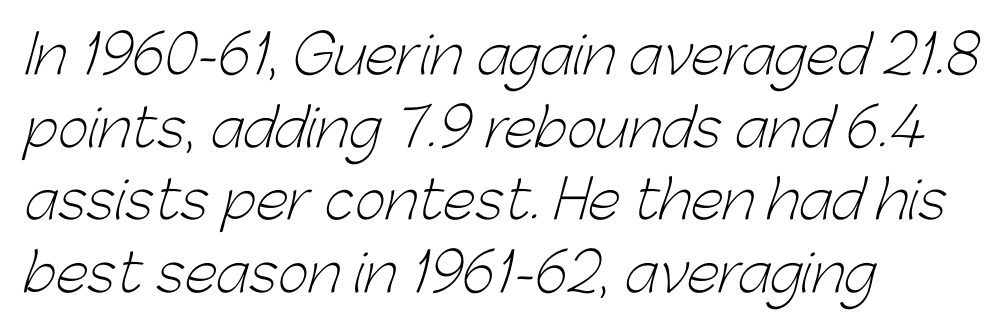
{"serif": "no", "bold": "no", "weight": "light", "width": "normal", "stroke_contrast": "low", "x_height": "medium", "monospaced": "no", "underline": "no", "align": "left", "line_spacing": "normal", "line_spacing_ratio": 1.37, "letter_spacing": "normal", "letter_spacing_em": 0.0, "glyph_px": 53}
